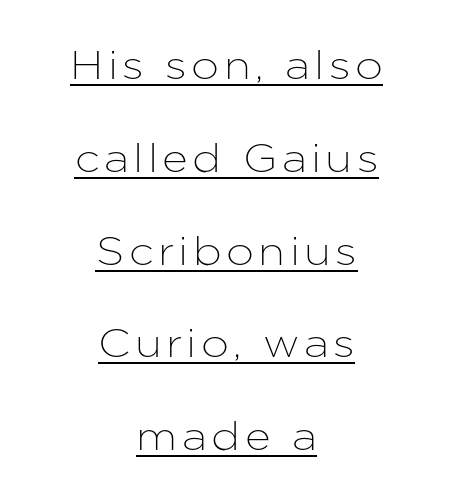
The image shows 40 px sans-serif type, upright; set centered, loose line spacing (2.32x), underlined; low stroke contrast and a medium x-height.
